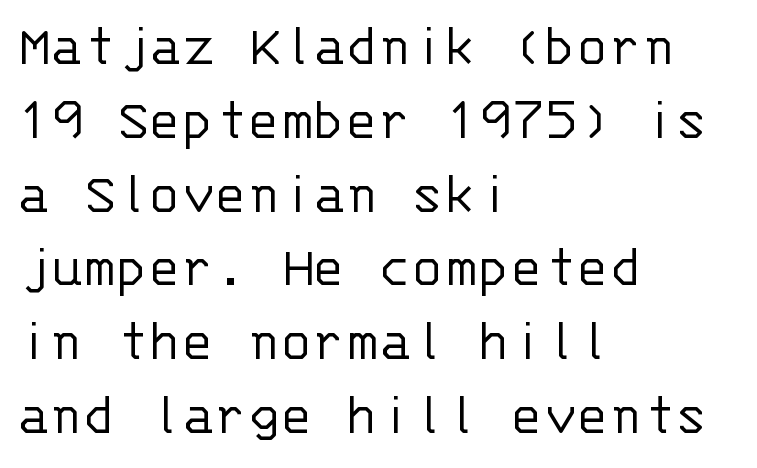
Q: Is the text bold? A: No.
Q: Is the text italic (slanted)? A: No, it is upright.
Q: Is the typeface a serif or a sans-serif typeface? A: Sans-serif.
Q: Is the text underlined? A: No.
Q: How is the paragraph aligned? A: Left-aligned.
Q: Is the spacing between letters normal or unusually wide? A: Normal.
Q: Width (condensed, normal, or wide)? A: Normal.
Q: Stroke contrast? A: Low.
Q: x-height? A: Large.
Q: Monospaced? A: Yes.
